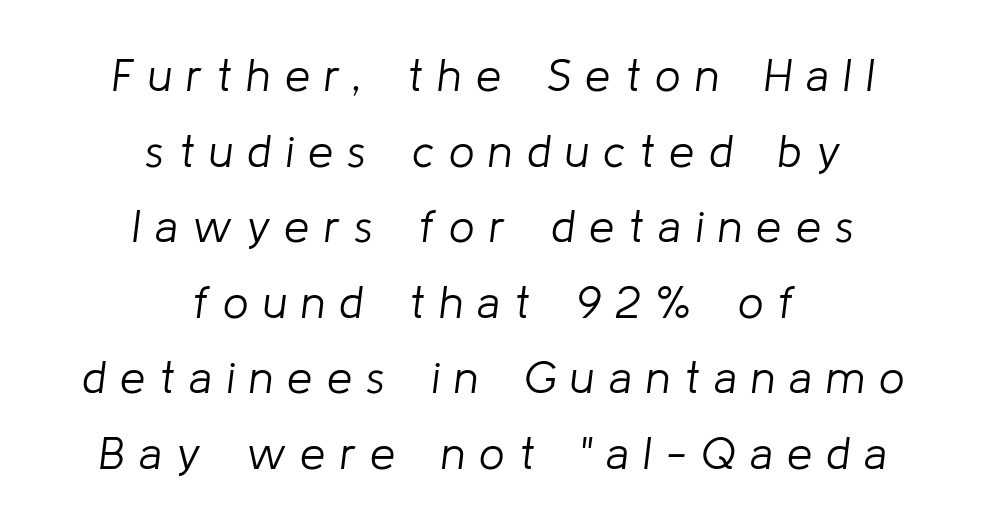
The image shows 45 px light type, italic (leaning right); set centered, normal line spacing (1.68x), unusually wide letter spacing (+0.32 em), not underlined; low stroke contrast and a medium x-height.
